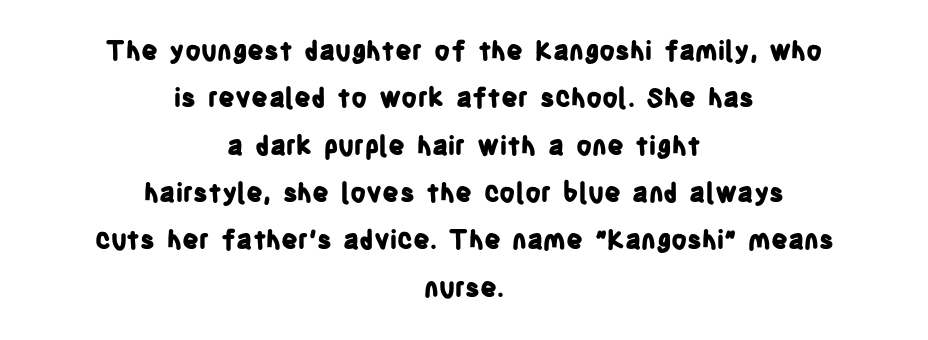
The image shows 26 px bold type, upright; set centered, line spacing 1.82x, normal letter spacing, not underlined.
